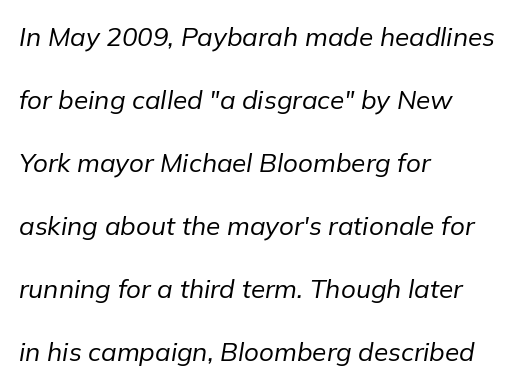
{"italic": "yes", "lean": "right", "slant_degrees": 9, "bold": "no", "underline": "no", "align": "left", "line_spacing": "loose", "line_spacing_ratio": 2.42, "letter_spacing": "normal", "letter_spacing_em": 0.0, "glyph_px": 26}
